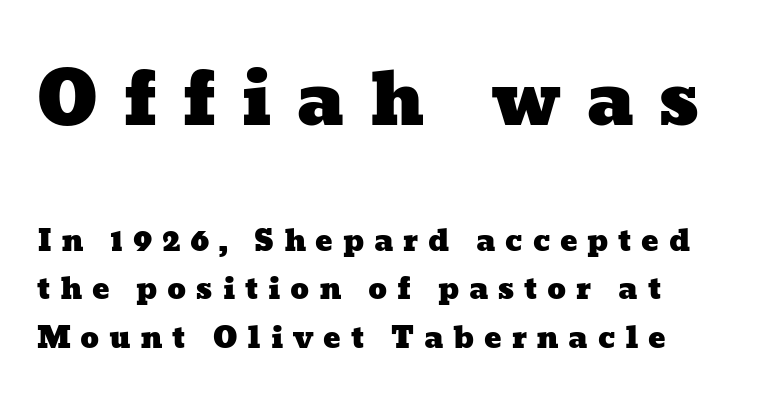
{"width": "wide", "stroke_contrast": "low", "x_height": "medium", "monospaced": "no", "underline": "no", "line_spacing": "normal", "line_spacing_ratio": 1.67, "letter_spacing": "wide", "letter_spacing_em": 0.33, "larger_block": "first", "size_ratio": 2.48, "glyph_px": 72}
